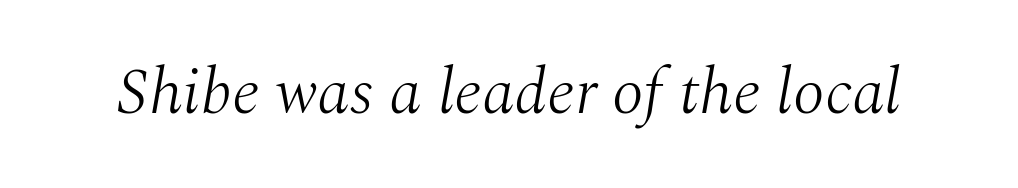
An italicized treatment has been applied to the whole sample. You could not count columns in this text — the font is proportionally spaced. What stands out about the letter spacing? Nothing — it is the standard amount. What kind of face is this? One with serifs. These glyphs show unthickened strokes, regular width or finer.
